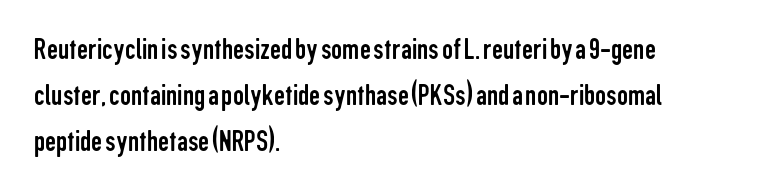
Is there much room between lines? A standard amount, neither cramped nor airy. On a weight scale, this lands at 450 or below. Every stem runs plumb, perpendicular to the baseline. Character widths vary here, with narrow letters taking less room than wide ones. The words here are not underlined. The compositor pushed each line to the left boundary.
